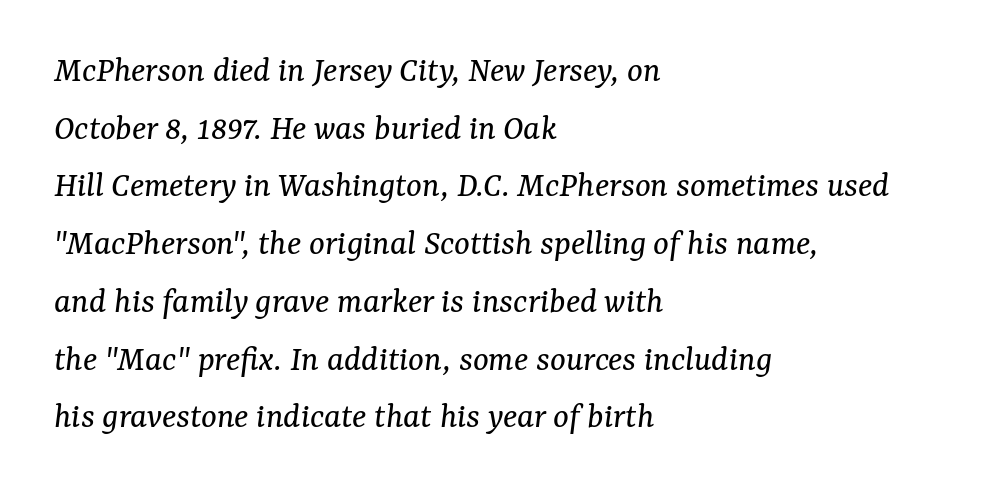
{"serif": "yes", "italic": "yes", "lean": "right", "slant_degrees": 7, "bold": "no", "weight": "regular", "width": "normal", "stroke_contrast": "medium", "x_height": "medium", "monospaced": "no", "underline": "no", "align": "left", "line_spacing": "normal", "line_spacing_ratio": 1.56, "letter_spacing": "normal", "letter_spacing_em": 0.0, "glyph_px": 37}
